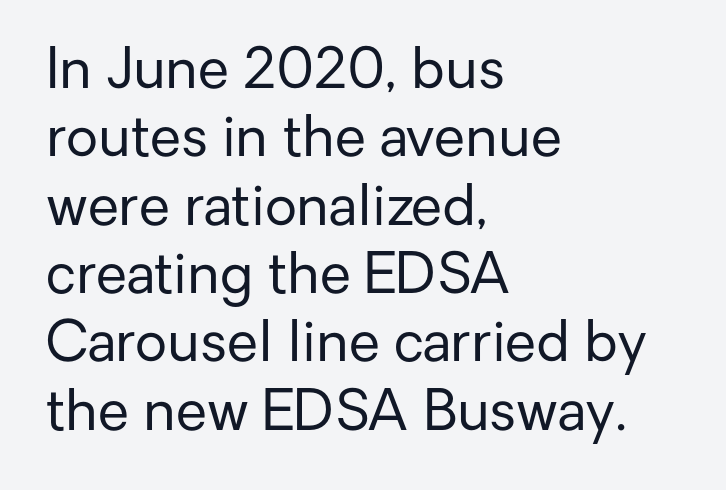
{"serif": "no", "italic": "no", "bold": "no", "weight": "regular", "width": "normal", "stroke_contrast": "low", "x_height": "medium", "monospaced": "no", "underline": "no", "align": "left", "line_spacing_ratio": 1.22, "letter_spacing": "normal", "letter_spacing_em": 0.0, "glyph_px": 56}
